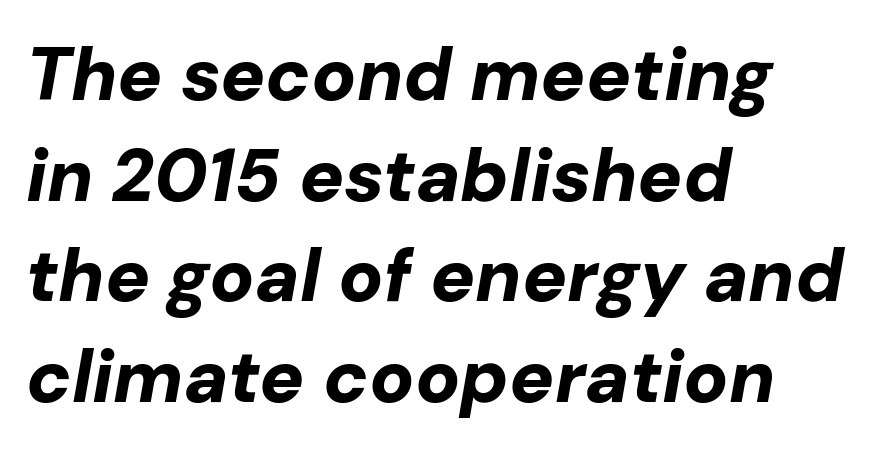
Q: Is the text bold? A: Yes.
Q: Is the text italic (slanted)? A: Yes, it leans right by about 10 degrees.
Q: Is the text underlined? A: No.
Q: How is the paragraph aligned? A: Left-aligned.
Q: Is the spacing between letters normal or unusually wide? A: Normal.
Q: Is the spacing between lines tight, normal or loose? A: Normal.
Q: Width (condensed, normal, or wide)? A: Normal.
Q: Stroke contrast? A: Low.
Q: x-height? A: Medium.
Q: Monospaced? A: No.
